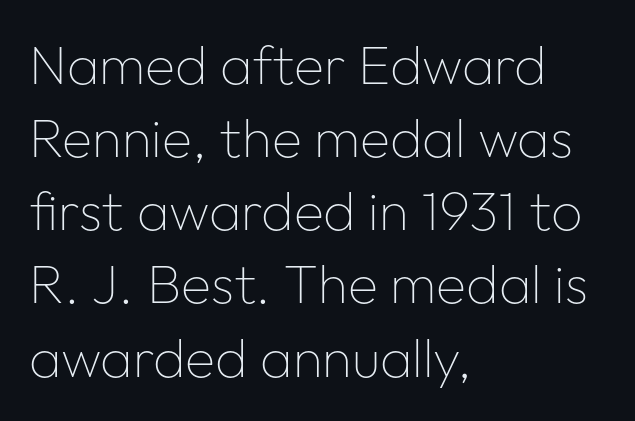
The image shows 55 px thin sans-serif type, upright; set left-aligned, normal line spacing (1.33x), normal letter spacing, not underlined; low stroke contrast and a medium x-height.
